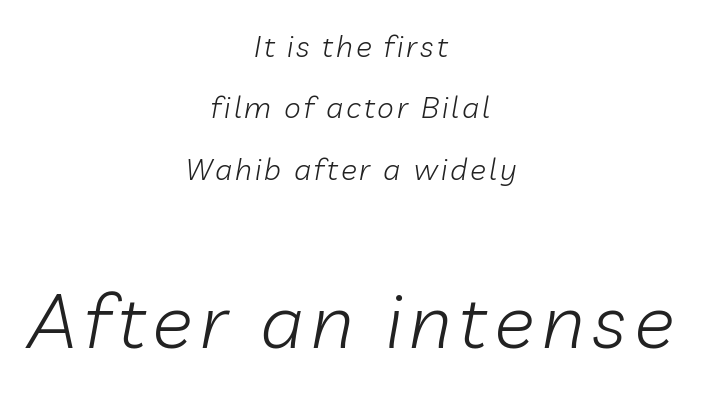
Q: Is the text bold? A: No.
Q: Is the text italic (slanted)? A: Yes, it leans right by about 10 degrees.
Q: Is the text underlined? A: No.
Q: How is the paragraph aligned? A: Centered.
Q: Is the spacing between lines tight, normal or loose? A: Loose.
Q: Which block of text is set in a larger size, the first (top) or the second (bottom)? A: The second (bottom) one.
Q: Width (condensed, normal, or wide)? A: Normal.
Q: Stroke contrast? A: Low.
Q: x-height? A: Medium.
Q: Monospaced? A: No.
